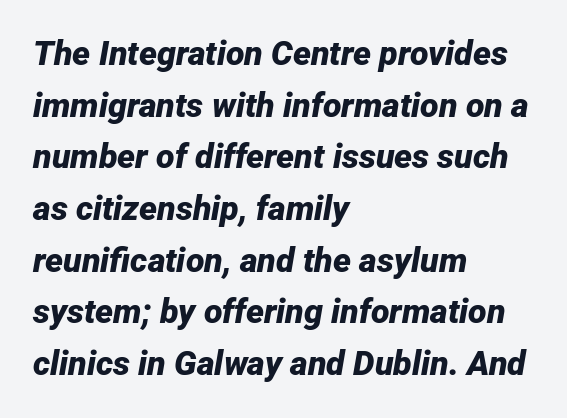
The image shows 34 px bold type, italic (leaning right); set left-aligned, normal line spacing (1.52x), normal letter spacing, not underlined; low stroke contrast and a medium x-height.
